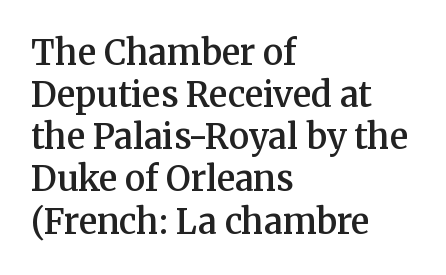
{"serif": "yes", "italic": "no", "bold": "semi", "weight": "semibold", "width": "normal", "stroke_contrast": "medium", "x_height": "medium", "monospaced": "no", "underline": "no", "align": "left", "line_spacing_ratio": 1.24, "letter_spacing": "normal", "letter_spacing_em": 0.0, "glyph_px": 34}
